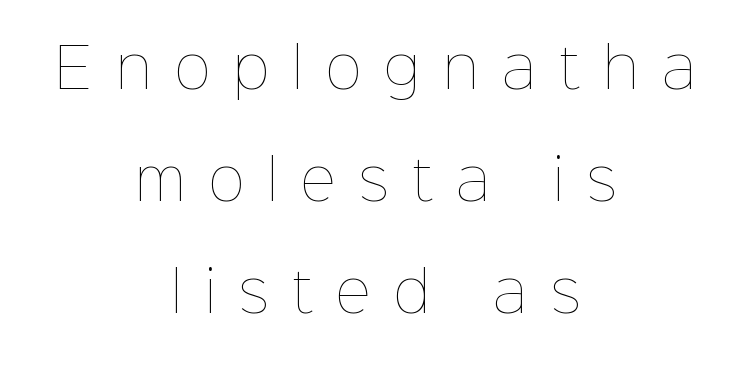
Q: Is the text bold? A: No.
Q: Is the text italic (slanted)? A: No, it is upright.
Q: Is the text underlined? A: No.
Q: How is the paragraph aligned? A: Centered.
Q: Is the spacing between letters normal or unusually wide? A: Unusually wide.
Q: Is the spacing between lines tight, normal or loose? A: Loose.
Q: Width (condensed, normal, or wide)? A: Normal.
Q: Stroke contrast? A: Low.
Q: x-height? A: Medium.
Q: Monospaced? A: No.
